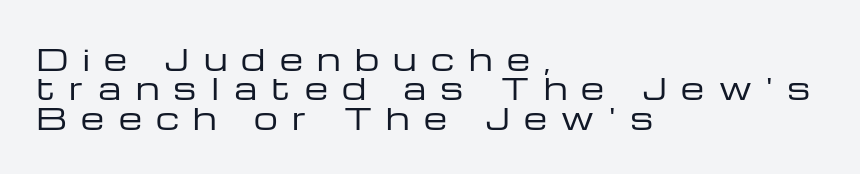
The image shows 30 px regular-weight, wide sans-serif type, upright; set left-aligned, tight line spacing (0.98x), unusually wide letter spacing (+0.48 em), not underlined; low stroke contrast and a medium x-height.
